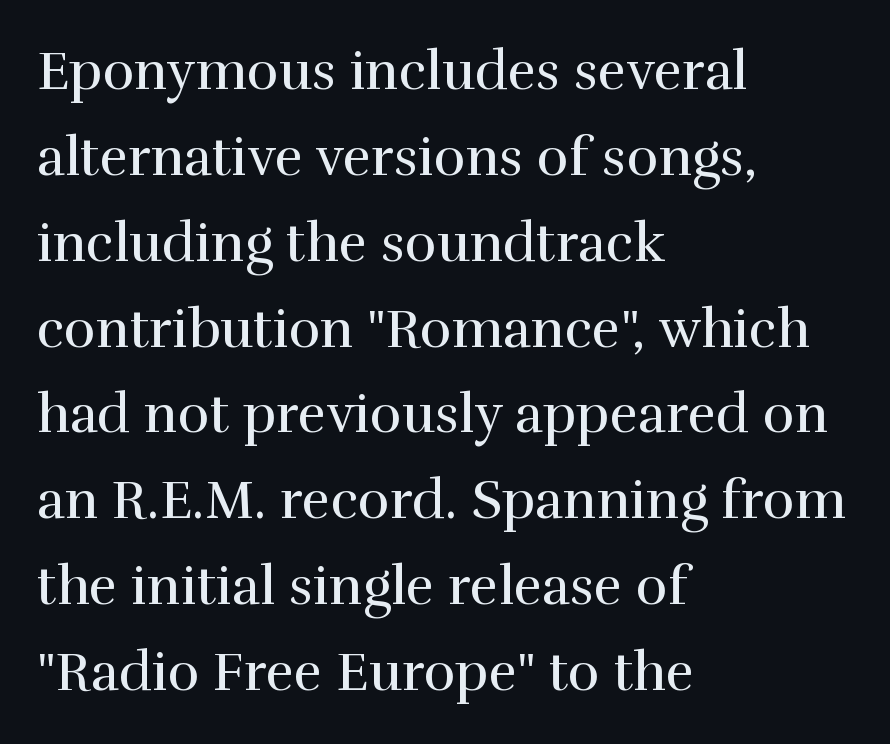
The image shows 54 px regular-weight serif type, upright; set left-aligned, normal line spacing (1.59x), normal letter spacing, not underlined; a medium x-height.
